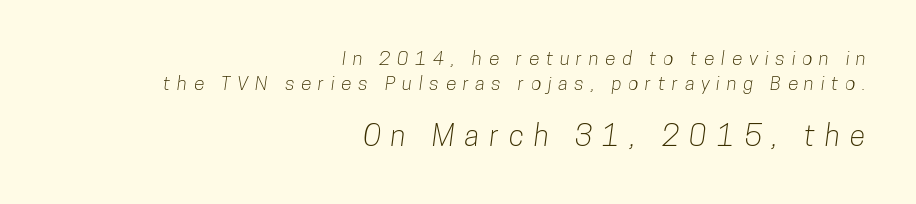
The image shows 29 px condensed sans-serif type; set right-aligned, normal line spacing (1.33x), unusually wide letter spacing (+0.35 em), not underlined; the second (bottom) block is 1.53x larger; low stroke contrast and a medium x-height.
